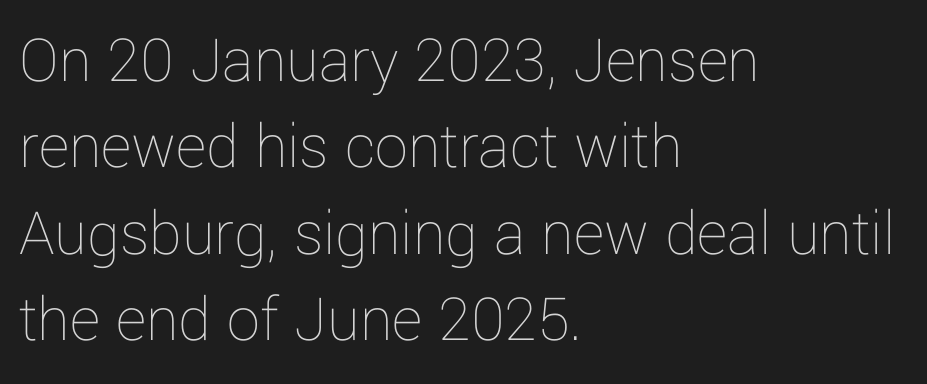
The image shows 66 px thin type, upright; set left-aligned, normal line spacing (1.31x), normal letter spacing, not underlined; low stroke contrast and a medium x-height.
